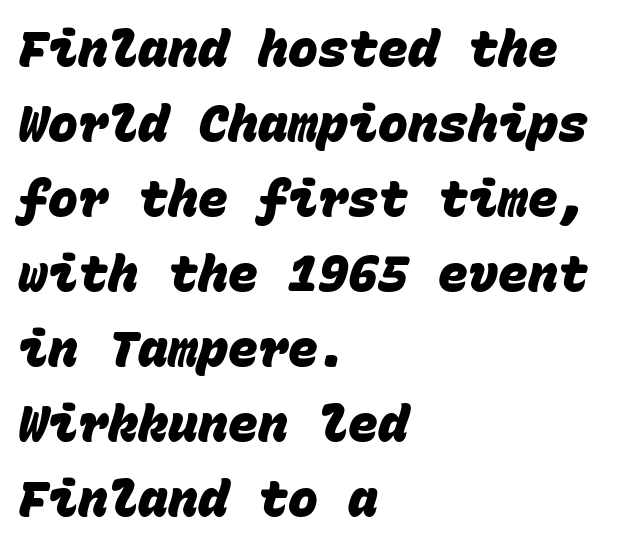
{"serif": "no", "bold": "yes", "weight": "heavy", "width": "normal", "stroke_contrast": "low", "x_height": "large", "monospaced": "yes", "underline": "no", "align": "left", "line_spacing": "normal", "line_spacing_ratio": 1.5, "letter_spacing": "normal", "letter_spacing_em": 0.0, "glyph_px": 50}
